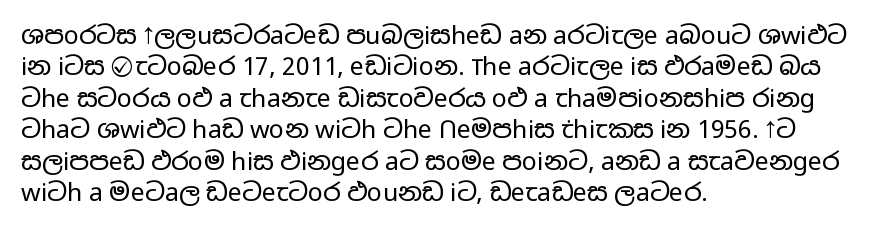
{"italic": "no", "bold": "no", "underline": "no", "align": "left", "line_spacing": "normal", "line_spacing_ratio": 1.26, "letter_spacing": "normal", "letter_spacing_em": 0.0, "glyph_px": 25}
